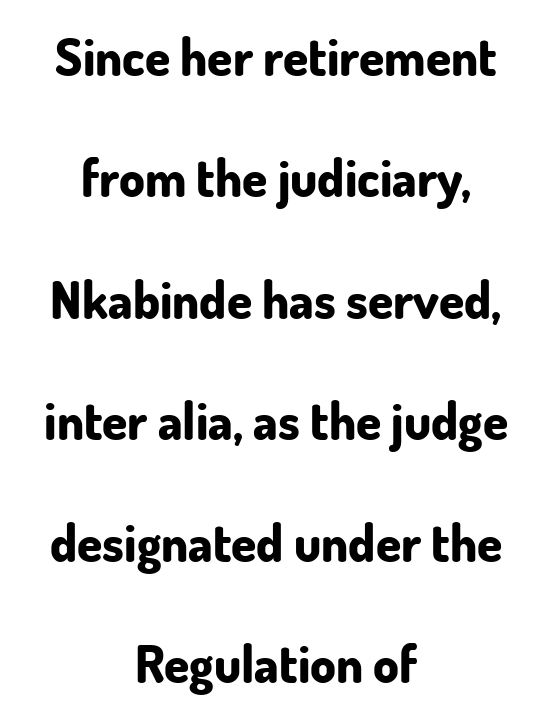
I'd call this a sans setting — the letters go barefoot. You could not count columns in this text — the font is proportionally spaced. The line texture is even and compact thanks to regular tracking. Descenders are the only things crossing below the line.
